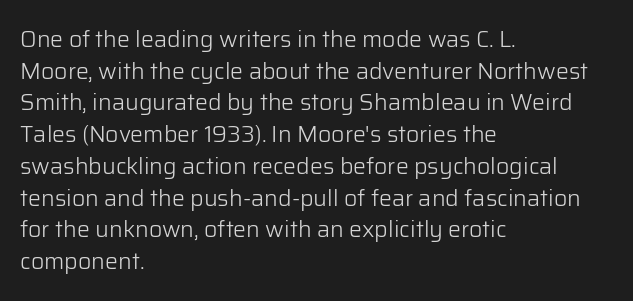
The image shows 23 px text type, upright; set left-aligned, normal line spacing (1.38x), normal letter spacing, not underlined.
